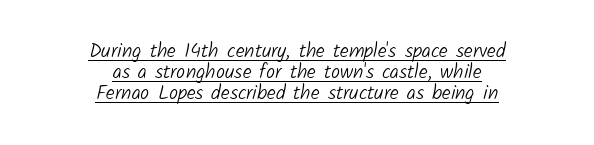
The image shows 20 px text type; set centered, tight line spacing (1.05x), normal letter spacing, underlined.
